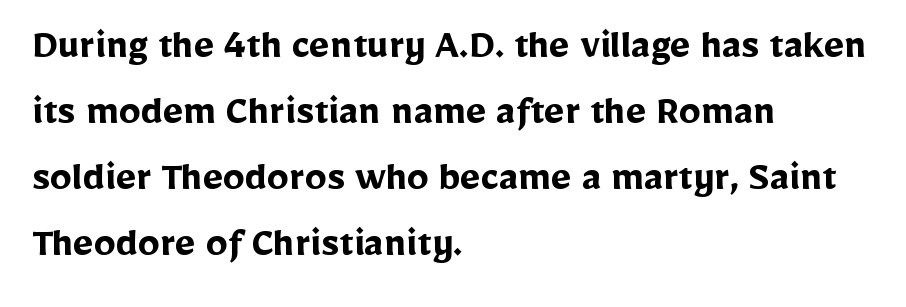
{"serif": "no", "italic": "no", "bold": "yes", "weight": "semibold", "width": "normal", "stroke_contrast": "low", "x_height": "medium", "monospaced": "no", "underline": "no", "align": "left", "line_spacing": "normal", "line_spacing_ratio": 1.5, "letter_spacing": "normal", "letter_spacing_em": 0.0, "glyph_px": 44}
